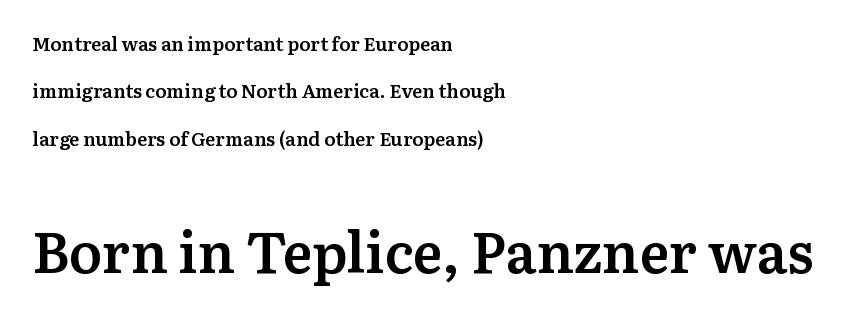
The image shows 56 px semibold serif type, upright; set left-aligned, loose line spacing (2.5x), normal letter spacing, not underlined; the second (bottom) block is 2.95x larger; medium stroke contrast and a medium x-height.
